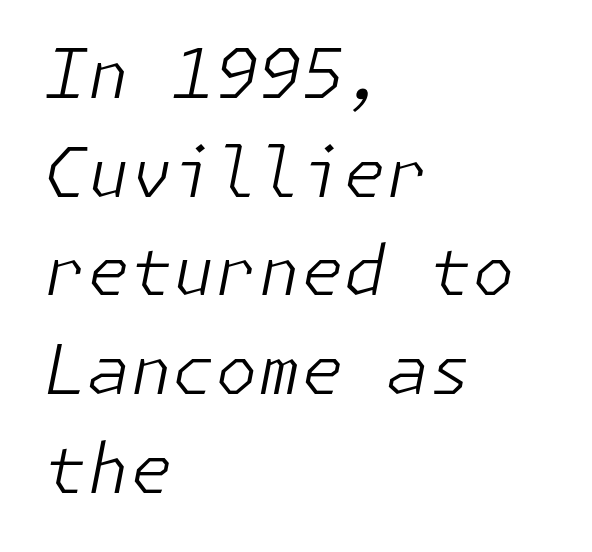
The image shows 69 px light type, italic (leaning right); set left-aligned, normal line spacing (1.43x), normal letter spacing, not underlined; low stroke contrast and a medium x-height.
